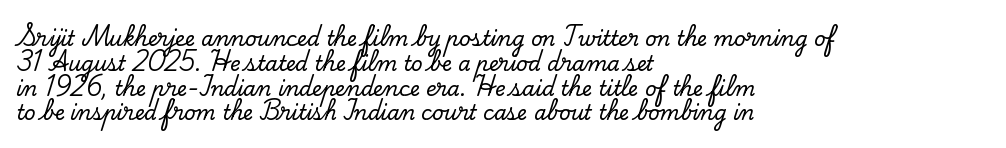
Q: Is the text italic (slanted)? A: Yes.
Q: Is the text underlined? A: No.
Q: How is the paragraph aligned? A: Left-aligned.
Q: Is the spacing between letters normal or unusually wide? A: Normal.
